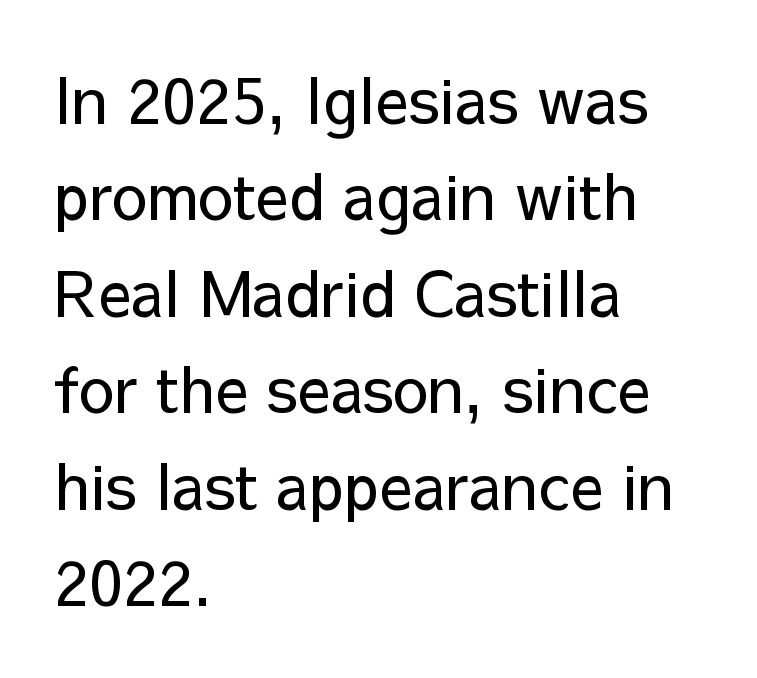
The image shows 63 px regular-weight sans-serif type, upright; set left-aligned, normal line spacing (1.53x), normal letter spacing, not underlined; low stroke contrast and a medium x-height.
